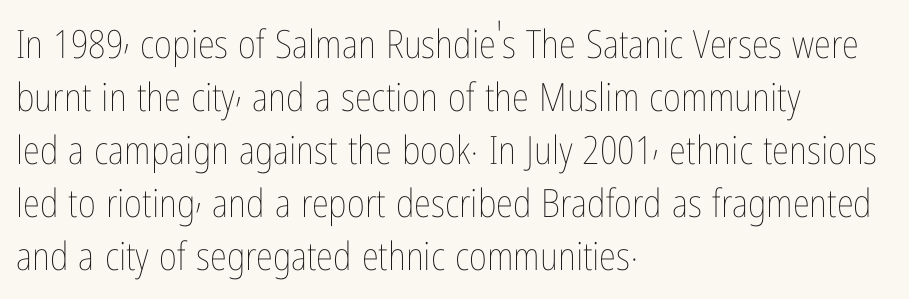
{"italic": "no", "bold": "no", "weight": "thin", "width": "condensed", "stroke_contrast": "low", "x_height": "medium", "monospaced": "no", "underline": "no", "align": "left", "line_spacing": "normal", "line_spacing_ratio": 1.36, "letter_spacing": "normal", "letter_spacing_em": 0.0, "glyph_px": 39}
